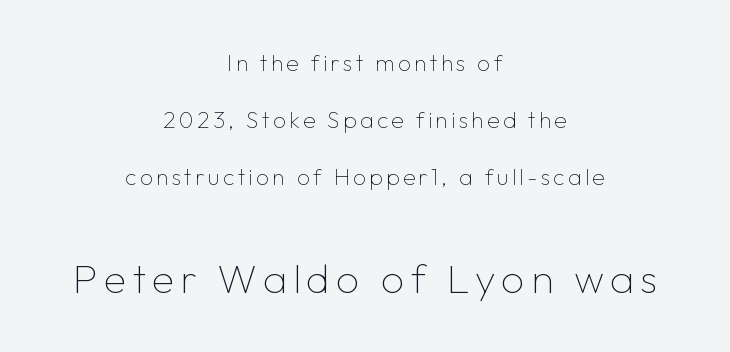
Q: Is the text bold? A: No.
Q: Is the text italic (slanted)? A: No, it is upright.
Q: Is the typeface a serif or a sans-serif typeface? A: Sans-serif.
Q: Is the text underlined? A: No.
Q: How is the paragraph aligned? A: Centered.
Q: Is the spacing between lines tight, normal or loose? A: Loose.
Q: Which block of text is set in a larger size, the first (top) or the second (bottom)? A: The second (bottom) one.
Q: Width (condensed, normal, or wide)? A: Normal.
Q: Stroke contrast? A: Low.
Q: x-height? A: Medium.
Q: Monospaced? A: No.
